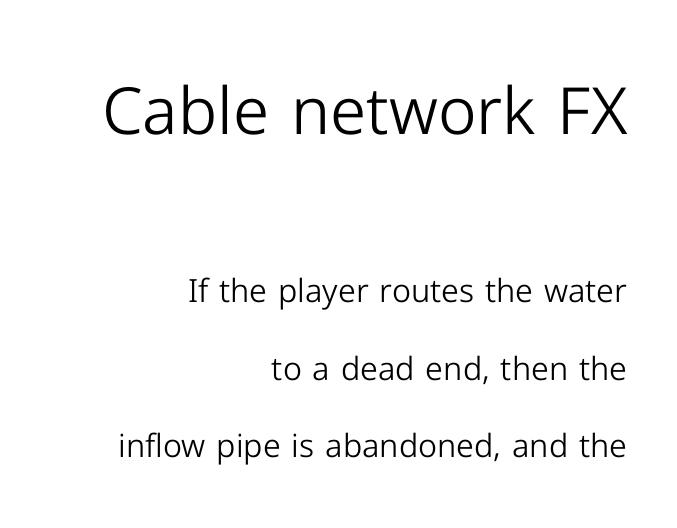
The image shows 65 px light sans-serif type, upright; set right-aligned, loose line spacing (2.43x), normal letter spacing, not underlined; the first (top) block is 2.03x larger; low stroke contrast and a medium x-height.
